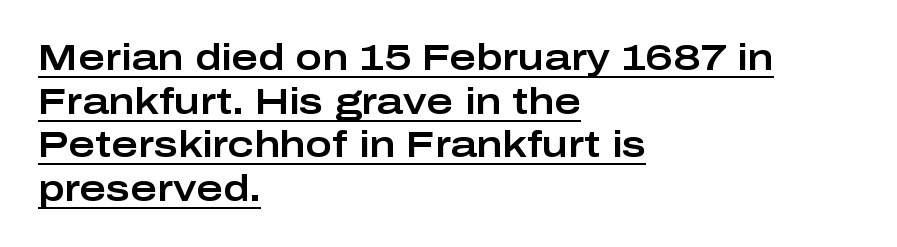
{"serif": "no", "italic": "no", "width": "wide", "stroke_contrast": "low", "x_height": "medium", "monospaced": "no", "underline": "yes", "align": "left", "line_spacing_ratio": 1.21, "letter_spacing": "normal", "letter_spacing_em": 0.0, "glyph_px": 36}
